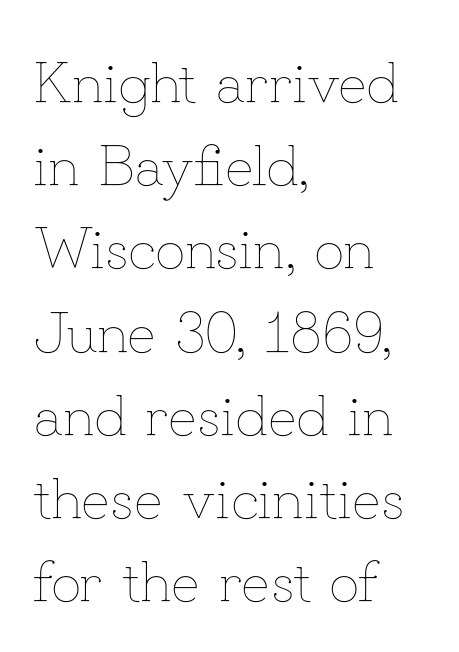
Q: Is the text bold? A: No.
Q: Is the text italic (slanted)? A: No, it is upright.
Q: Is the text underlined? A: No.
Q: How is the paragraph aligned? A: Left-aligned.
Q: Is the spacing between letters normal or unusually wide? A: Normal.
Q: Is the spacing between lines tight, normal or loose? A: Normal.
Q: Width (condensed, normal, or wide)? A: Normal.
Q: Stroke contrast? A: Low.
Q: x-height? A: Small.
Q: Monospaced? A: No.
